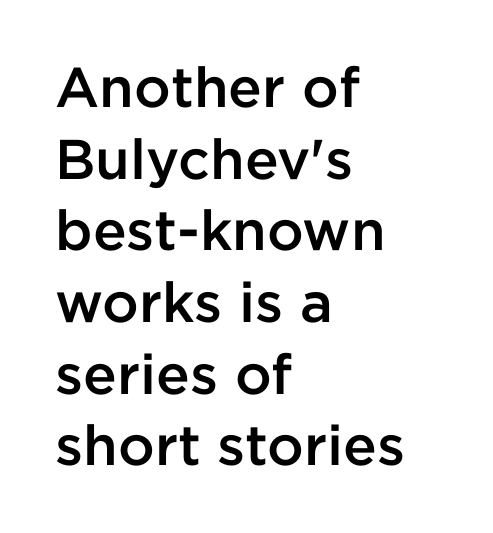
Q: Is the text bold? A: Semi-bold.
Q: Is the text italic (slanted)? A: No, it is upright.
Q: Is the typeface a serif or a sans-serif typeface? A: Sans-serif.
Q: Is the text underlined? A: No.
Q: How is the paragraph aligned? A: Left-aligned.
Q: Is the spacing between letters normal or unusually wide? A: Normal.
Q: Is the spacing between lines tight, normal or loose? A: Normal.
Q: Width (condensed, normal, or wide)? A: Normal.
Q: Stroke contrast? A: Low.
Q: x-height? A: Medium.
Q: Monospaced? A: No.
